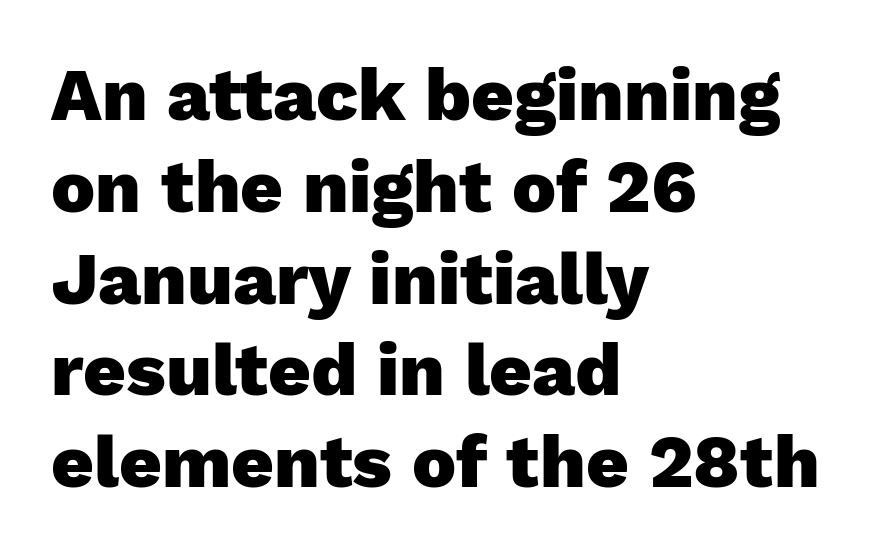
{"serif": "no", "italic": "no", "bold": "yes", "weight": "heavy", "width": "normal", "stroke_contrast": "low", "x_height": "medium", "monospaced": "no", "underline": "no", "align": "left", "line_spacing_ratio": 1.24, "letter_spacing": "normal", "letter_spacing_em": 0.0, "glyph_px": 74}
